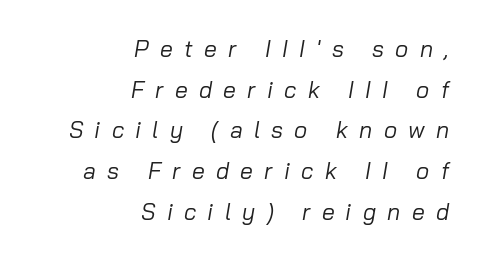
{"italic": "yes", "lean": "right", "slant_degrees": 10, "bold": "no", "underline": "no", "align": "right", "line_spacing_ratio": 1.77, "letter_spacing": "wide", "letter_spacing_em": 0.49, "glyph_px": 23}
